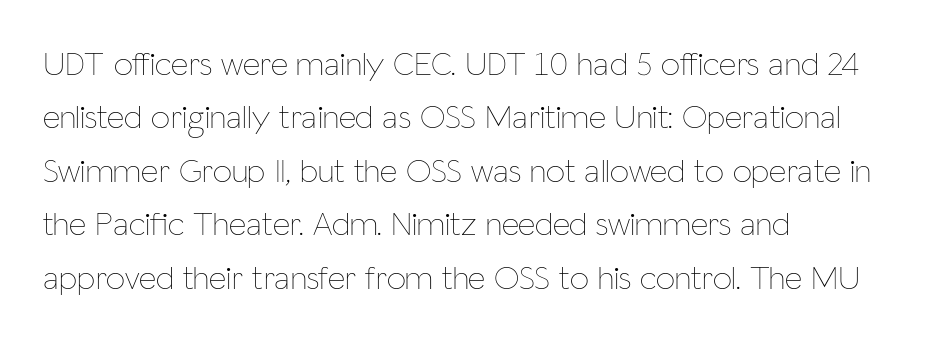
Looks like regular typesetting: each glyph gets only the width it needs. Compared with a typical body face, this is equally light or lighter still. The space directly below the letters is spotless. The letters stand straight up with perfectly vertical stems. The horizontal fit of the characters is conventional and even. A student would call this left alignment; a typographer would say flush left, rag right.
